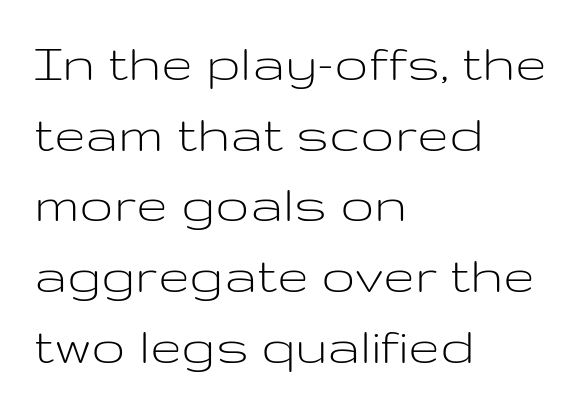
The image shows 57 px light, wide sans-serif type, upright; set left-aligned, line spacing 1.24x, normal letter spacing, not underlined; low stroke contrast and a medium x-height.
